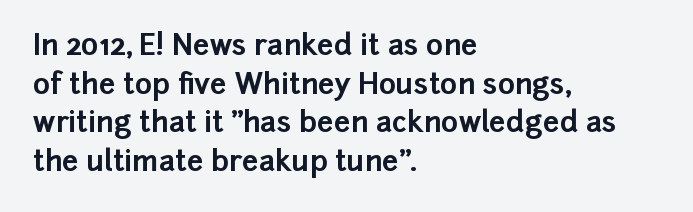
The image shows 29 px bold sans-serif type, upright; set left-aligned, normal line spacing (1.33x), normal letter spacing, not underlined; low stroke contrast and a medium x-height.
